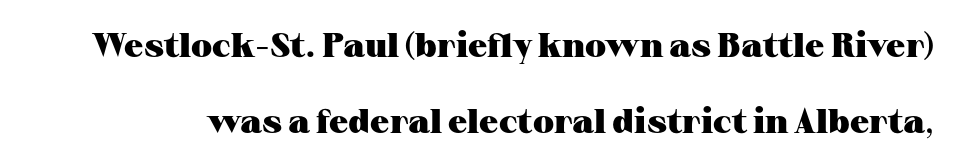
Q: Is the text bold? A: Yes.
Q: Is the text italic (slanted)? A: No, it is upright.
Q: Is the typeface a serif or a sans-serif typeface? A: Serif.
Q: Is the text underlined? A: No.
Q: Is the spacing between letters normal or unusually wide? A: Normal.
Q: Is the spacing between lines tight, normal or loose? A: Loose.
Q: Width (condensed, normal, or wide)? A: Wide.
Q: Stroke contrast? A: Medium.
Q: x-height? A: Medium.
Q: Monospaced? A: No.
